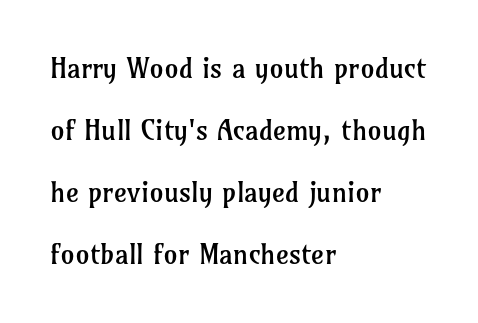
{"serif": "yes", "italic": "no", "bold": "no", "weight": "regular", "width": "normal", "stroke_contrast": "low", "x_height": "medium", "monospaced": "no", "underline": "no", "align": "left", "line_spacing": "loose", "line_spacing_ratio": 2.22, "letter_spacing": "normal", "letter_spacing_em": 0.0, "glyph_px": 28}
